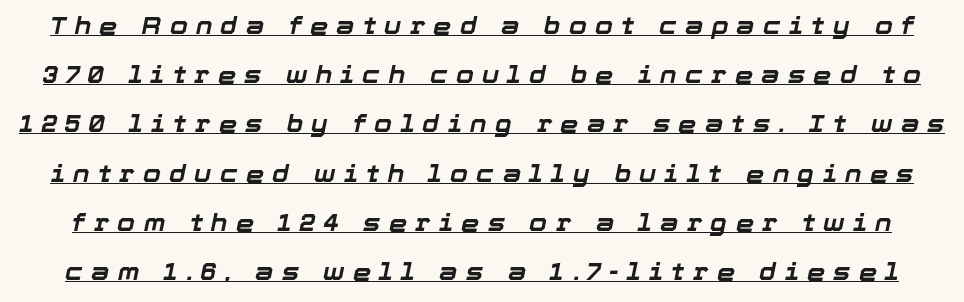
Q: Is the text bold? A: Yes.
Q: Is the text italic (slanted)? A: Yes, it leans right by about 12 degrees.
Q: Is the text underlined? A: Yes.
Q: Is the spacing between letters normal or unusually wide? A: Unusually wide.
Q: Is the spacing between lines tight, normal or loose? A: Loose.
